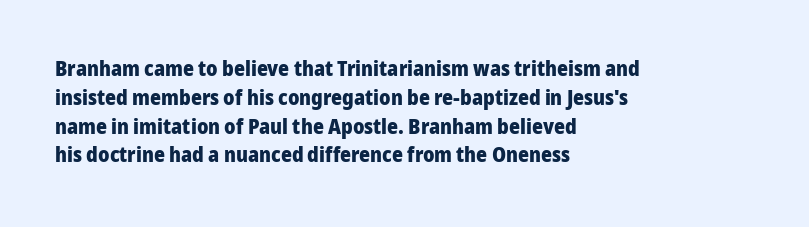
Q: Is the text bold? A: Yes.
Q: Is the text italic (slanted)? A: No, it is upright.
Q: Is the text underlined? A: No.
Q: How is the paragraph aligned? A: Left-aligned.
Q: Is the spacing between letters normal or unusually wide? A: Normal.
Q: Is the spacing between lines tight, normal or loose? A: Normal.
